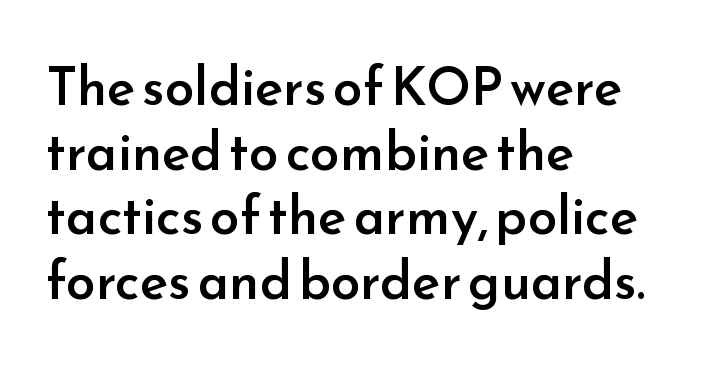
{"serif": "no", "italic": "no", "bold": "semi", "weight": "semibold", "width": "normal", "stroke_contrast": "low", "x_height": "small", "monospaced": "no", "underline": "no", "align": "left", "line_spacing_ratio": 1.22, "letter_spacing": "normal", "letter_spacing_em": 0.0, "glyph_px": 53}
